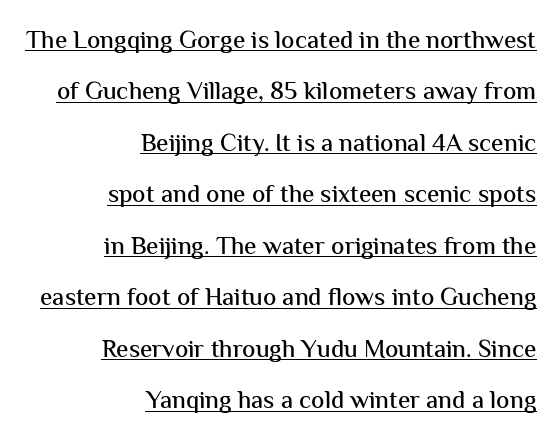
Q: Is the text italic (slanted)? A: No, it is upright.
Q: Is the text underlined? A: Yes.
Q: How is the paragraph aligned? A: Right-aligned.
Q: Is the spacing between letters normal or unusually wide? A: Normal.
Q: Is the spacing between lines tight, normal or loose? A: Loose.
